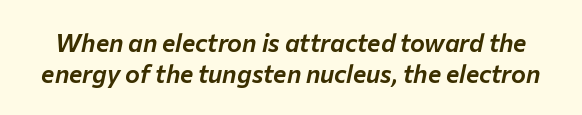
{"italic": "yes", "lean": "right", "slant_degrees": 12, "underline": "no", "line_spacing_ratio": 1.24, "letter_spacing": "normal", "letter_spacing_em": 0.0, "glyph_px": 25}
